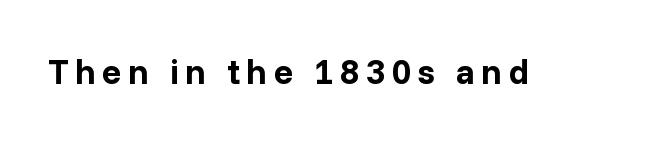
Heavy-handed strokes throughout: this text is bold. Typographically, this falls in the sans-serif category. Is this a fixed-width face? No — the glyphs have proportional, varying widths. Unmarked baselines from the first word to the last.
